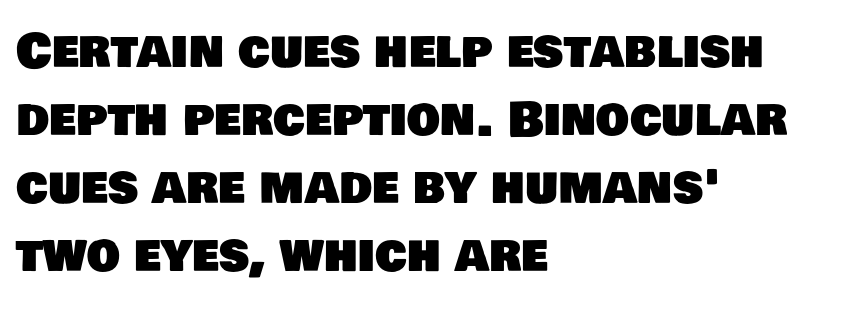
Notice how descenders clear the ascenders below comfortably — that's standard leading. Honestly, the letter spacing is just normal — you wouldn't notice it. Horizontal alignment here is leftward, the default for most running prose. In terms of letterform style, serifs are entirely absent. This sample has the flowing, uneven cadence of proportional lettering.
